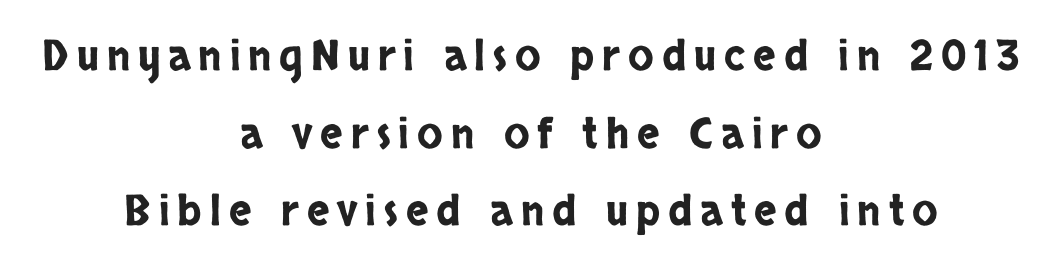
{"serif": "no", "italic": "no", "width": "condensed", "stroke_contrast": "low", "x_height": "large", "monospaced": "no", "underline": "no", "align": "center", "line_spacing_ratio": 1.85, "glyph_px": 42}
